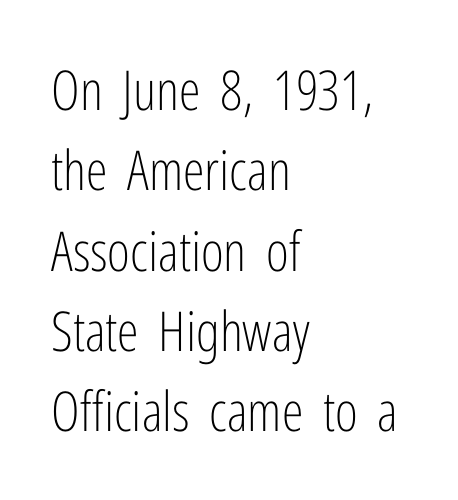
Q: Is the text bold? A: No.
Q: Is the text italic (slanted)? A: No, it is upright.
Q: Is the typeface a serif or a sans-serif typeface? A: Sans-serif.
Q: Is the text underlined? A: No.
Q: How is the paragraph aligned? A: Left-aligned.
Q: Is the spacing between letters normal or unusually wide? A: Normal.
Q: Is the spacing between lines tight, normal or loose? A: Normal.
Q: Width (condensed, normal, or wide)? A: Condensed.
Q: Stroke contrast? A: Low.
Q: x-height? A: Medium.
Q: Monospaced? A: No.
